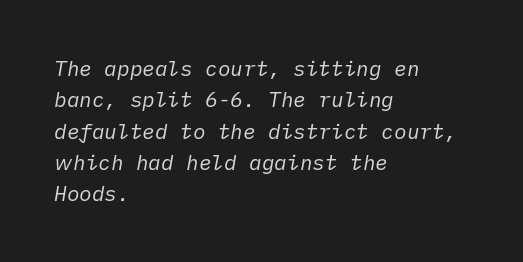
{"italic": "yes", "lean": "right", "slant_degrees": 10, "bold": "no", "underline": "no", "align": "left", "line_spacing": "normal", "line_spacing_ratio": 1.49, "letter_spacing": "normal", "letter_spacing_em": 0.0, "glyph_px": 21}
